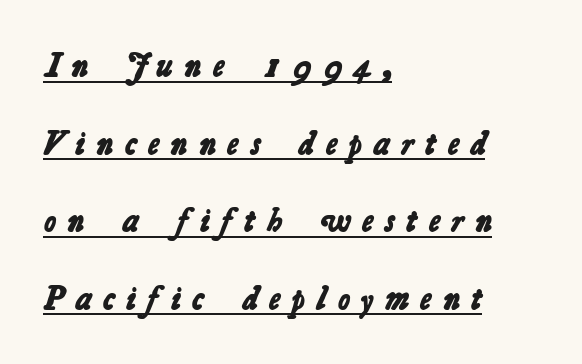
The image shows 33 px bold sans-serif type; set left-aligned, loose line spacing (2.35x), unusually wide letter spacing (+0.35 em), underlined; low stroke contrast and a medium x-height.
